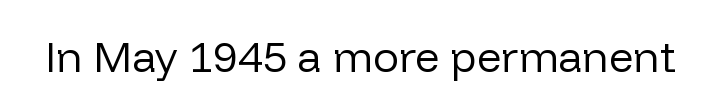
Q: Is the text bold? A: No.
Q: Is the text italic (slanted)? A: No, it is upright.
Q: Is the typeface a serif or a sans-serif typeface? A: Sans-serif.
Q: Is the text underlined? A: No.
Q: Is the spacing between letters normal or unusually wide? A: Normal.
Q: Width (condensed, normal, or wide)? A: Normal.
Q: Stroke contrast? A: Low.
Q: x-height? A: Medium.
Q: Monospaced? A: No.
